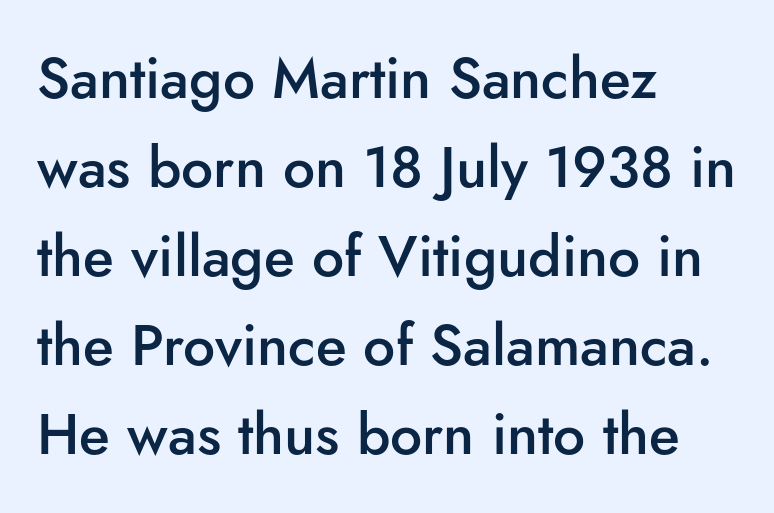
Normally led — the rows are evenly, conventionally spaced. A fair bit of extra ink — the face is semibold, not bold. The letters stand upright; this is a roman face. Each line starts at the same left margin while the right side varies.
